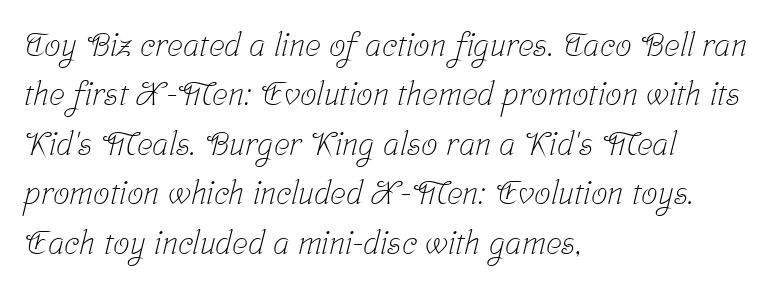
Does the leading feel generous? No, just average. The letters carry serifs — small finishing strokes at the ends of their stems. The rendering uses natural spacing where letterforms have individual widths. The typesetter chose a ragged-right arrangement here. Lines of text with bare space underneath.
